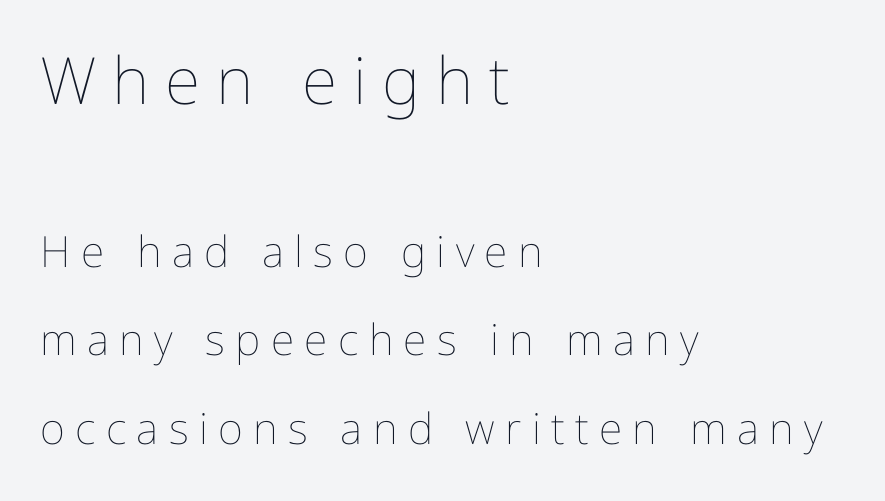
The image shows 65 px thin, condensed type, upright; set left-aligned, loose line spacing (2.05x), unusually wide letter spacing (+0.24 em), not underlined; the first (top) block is 1.51x larger; low stroke contrast and a medium x-height.
